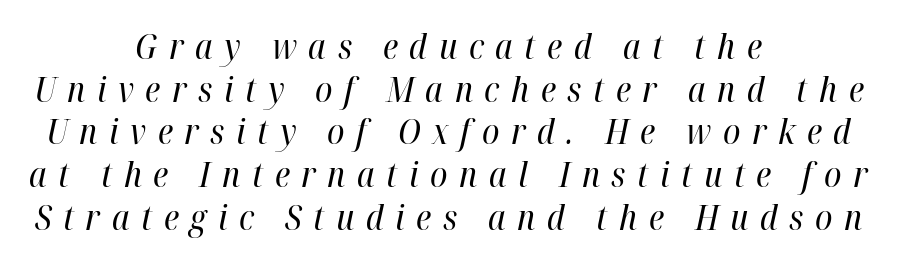
The image shows 35 px regular-weight, condensed type, italic (leaning right); set centered, line spacing 1.22x, unusually wide letter spacing (+0.33 em), not underlined; high stroke contrast and a medium x-height.
